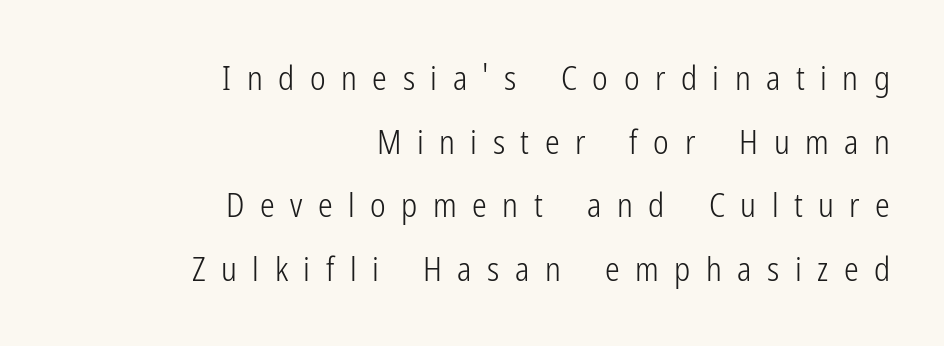
I'd call this a sans setting — the letters go barefoot. The lettering holds an erect, upright posture throughout. Horizontal bands of white between lines are thick stripes. Weight: regular or lighter. The type is letterspaced generously, with wide tracking.
